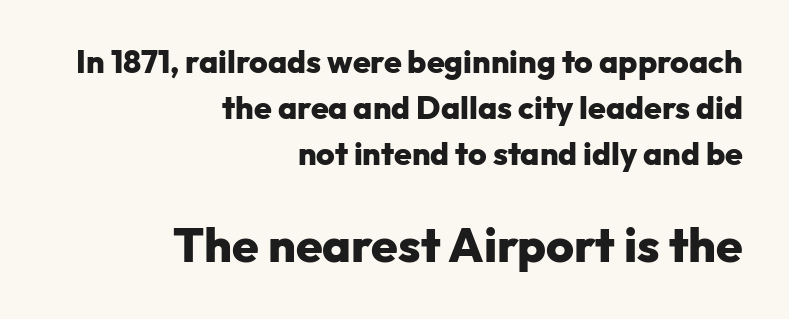
The letterforms sit shoulder to shoulder at normal distance. Reading down the column, the eye jumps a familiar distance to each next line. On the weight axis this lands at bold, roughly 700. A bare baseline throughout the passage. Grotesque or geometric, the face here clearly has no serifs. Right-aligned paragraph, ragged on the left.
